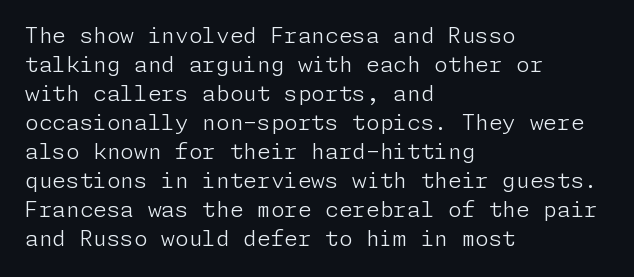
Q: Is the text bold? A: No.
Q: Is the text italic (slanted)? A: No, it is upright.
Q: Is the text underlined? A: No.
Q: How is the paragraph aligned? A: Left-aligned.
Q: Is the spacing between letters normal or unusually wide? A: Normal.
Q: Is the spacing between lines tight, normal or loose? A: Normal.
